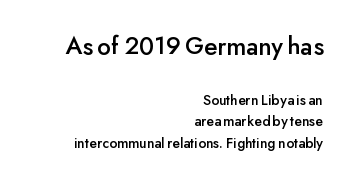
Q: Is the text italic (slanted)? A: No, it is upright.
Q: Is the text underlined? A: No.
Q: How is the paragraph aligned? A: Right-aligned.
Q: Is the spacing between letters normal or unusually wide? A: Normal.
Q: Is the spacing between lines tight, normal or loose? A: Normal.
Q: Which block of text is set in a larger size, the first (top) or the second (bottom)? A: The first (top) one.
